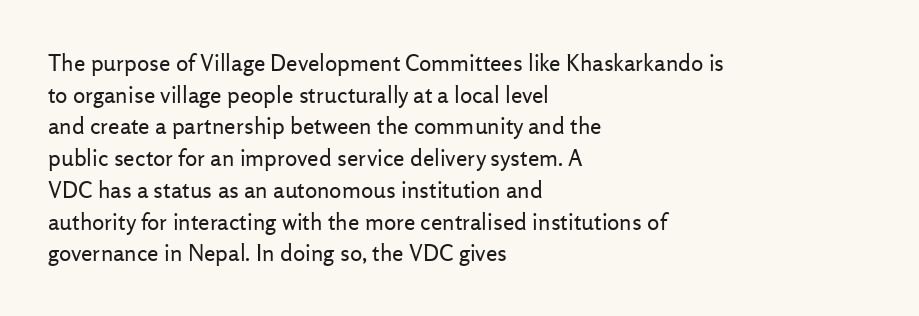
The image shows 23 px text type, upright; set left-aligned, normal line spacing (1.38x), normal letter spacing, not underlined.
